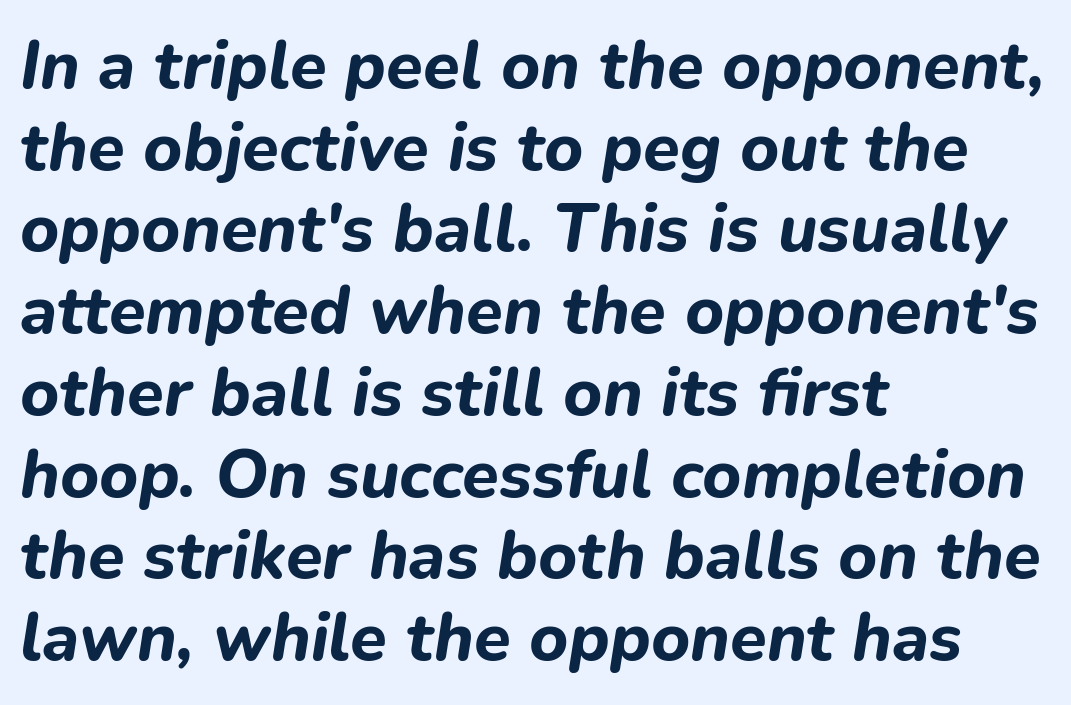
Q: Is the text bold? A: Yes.
Q: Is the text italic (slanted)? A: Yes, it leans right by about 9 degrees.
Q: Is the text underlined? A: No.
Q: How is the paragraph aligned? A: Left-aligned.
Q: Is the spacing between letters normal or unusually wide? A: Normal.
Q: Width (condensed, normal, or wide)? A: Normal.
Q: Stroke contrast? A: Low.
Q: x-height? A: Medium.
Q: Monospaced? A: No.
